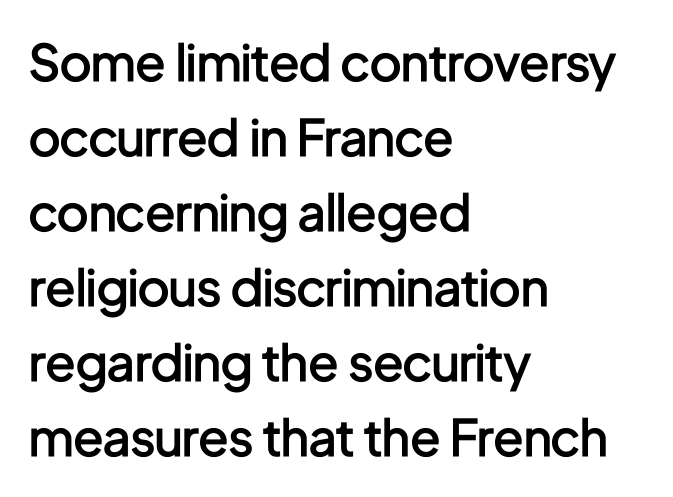
Q: Is the text bold? A: Semi-bold.
Q: Is the text italic (slanted)? A: No, it is upright.
Q: Is the typeface a serif or a sans-serif typeface? A: Sans-serif.
Q: Is the text underlined? A: No.
Q: How is the paragraph aligned? A: Left-aligned.
Q: Is the spacing between letters normal or unusually wide? A: Normal.
Q: Is the spacing between lines tight, normal or loose? A: Normal.
Q: Width (condensed, normal, or wide)? A: Condensed.
Q: Stroke contrast? A: Low.
Q: x-height? A: Medium.
Q: Monospaced? A: No.
